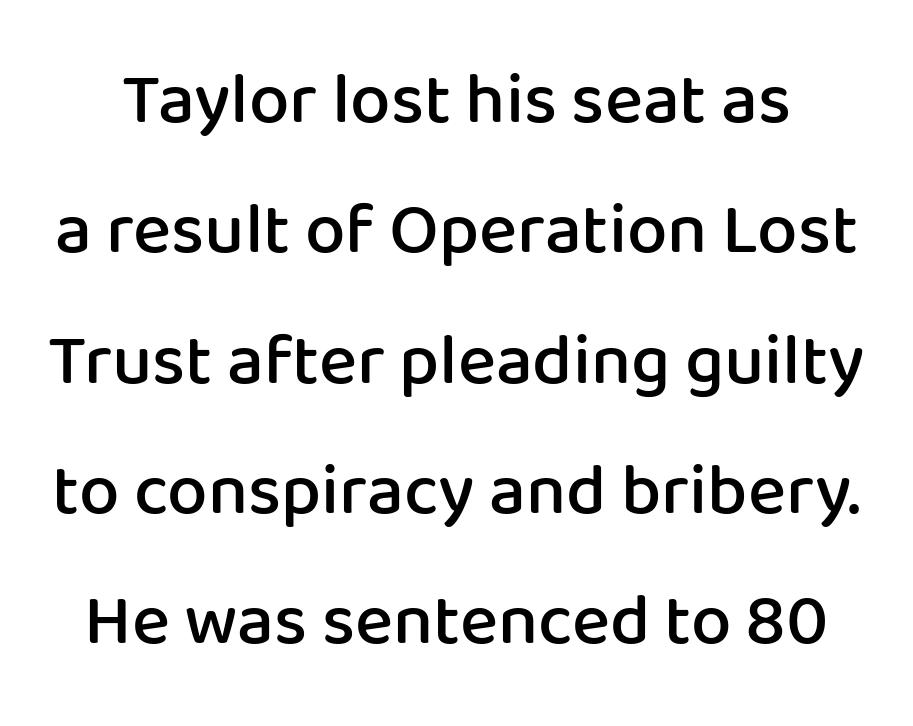
The image shows 72 px semibold sans-serif type, upright; set line spacing 1.81x, normal letter spacing, not underlined; low stroke contrast and a medium x-height.
